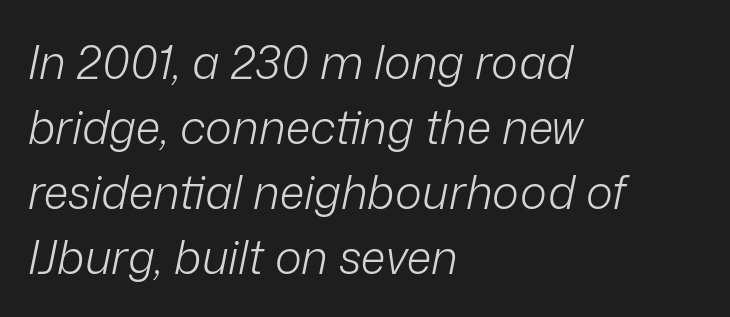
The image shows 46 px light type, italic (leaning right); set left-aligned, normal line spacing (1.41x), normal letter spacing, not underlined; low stroke contrast and a medium x-height.
